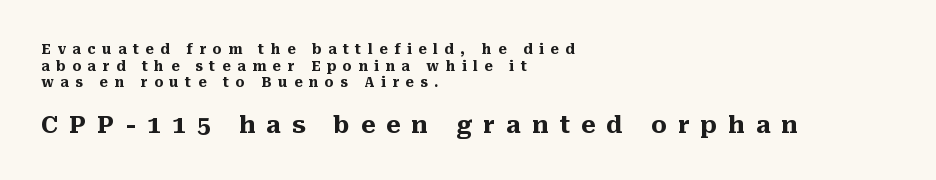
Q: Is the text bold? A: Yes.
Q: Is the text italic (slanted)? A: No, it is upright.
Q: Is the text underlined? A: No.
Q: How is the paragraph aligned? A: Left-aligned.
Q: Is the spacing between letters normal or unusually wide? A: Unusually wide.
Q: Which block of text is set in a larger size, the first (top) or the second (bottom)? A: The second (bottom) one.
